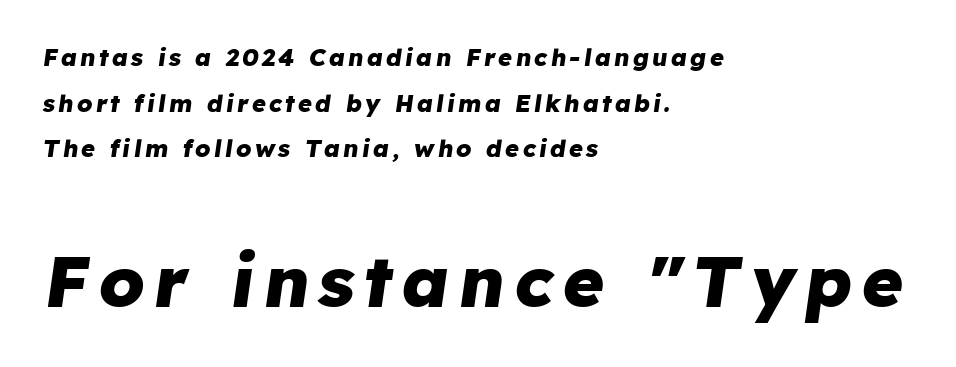
The image shows 71 px heavy type, italic (leaning right); set left-aligned, loose line spacing (1.9x), not underlined; the second (bottom) block is 2.96x larger; low stroke contrast and a medium x-height.
